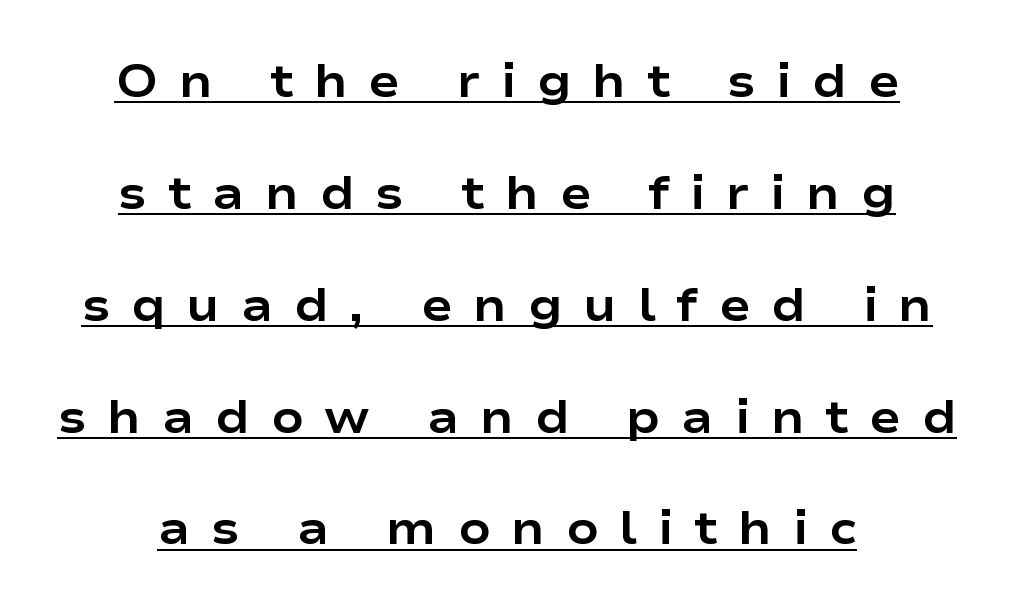
Successive baselines arrive slowly, with a big drop between each. Somebody hit Ctrl+U on this one — the words are underlined. The letters advance in unequal steps, a hallmark of proportional type. Heavy-handed strokes throughout: this text is bold.
